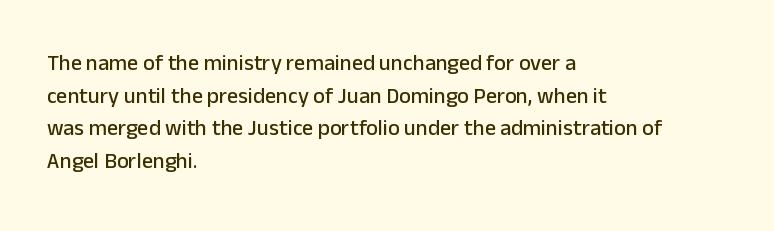
{"italic": "no", "underline": "no", "align": "left", "line_spacing": "normal", "line_spacing_ratio": 1.48, "letter_spacing": "normal", "letter_spacing_em": 0.0, "glyph_px": 22}
